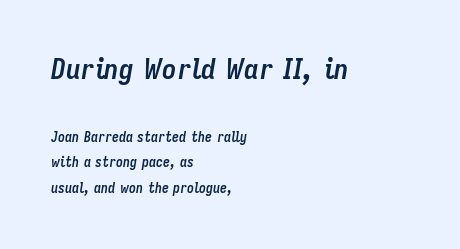
The image shows 29 px semibold, condensed type, italic (leaning right); set left-aligned, line spacing 1.84x, normal letter spacing, not underlined; the first (top) block is 2.07x larger; low stroke contrast and a medium x-height.
